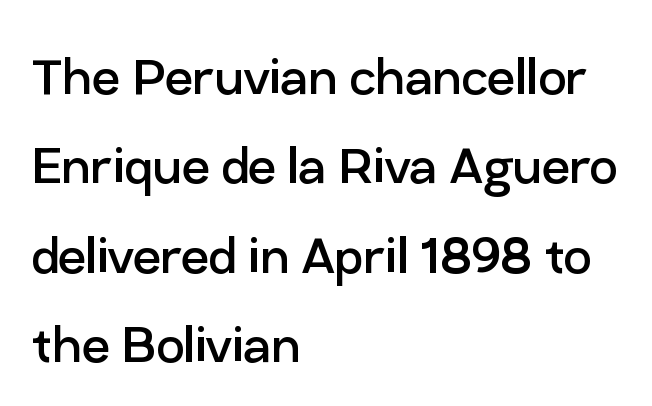
The vertical gap from one line to the next is medium. Posture: vertical. Alignment: flush left. Summary of weight: not heavy and not bold.
